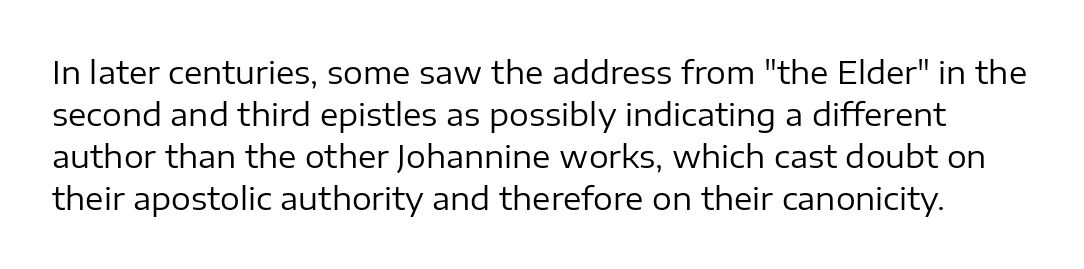
Q: Is the text bold? A: No.
Q: Is the text italic (slanted)? A: No, it is upright.
Q: Is the typeface a serif or a sans-serif typeface? A: Sans-serif.
Q: Is the text underlined? A: No.
Q: Is the spacing between letters normal or unusually wide? A: Normal.
Q: Is the spacing between lines tight, normal or loose? A: Normal.
Q: Width (condensed, normal, or wide)? A: Normal.
Q: Stroke contrast? A: Low.
Q: x-height? A: Medium.
Q: Monospaced? A: No.
